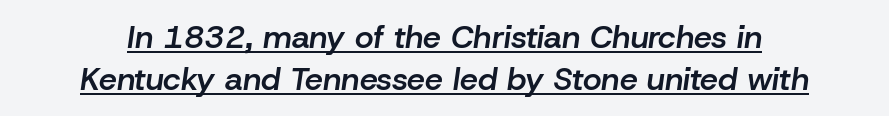
{"italic": "yes", "lean": "right", "slant_degrees": 8, "bold": "semi", "weight": "semibold", "width": "normal", "stroke_contrast": "low", "x_height": "medium", "monospaced": "no", "underline": "yes", "line_spacing": "normal", "line_spacing_ratio": 1.3, "letter_spacing": "normal", "letter_spacing_em": 0.0, "glyph_px": 32}
